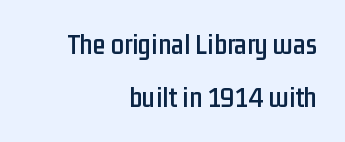
Q: Is the text italic (slanted)? A: No, it is upright.
Q: Is the typeface a serif or a sans-serif typeface? A: Sans-serif.
Q: Is the text underlined? A: No.
Q: How is the paragraph aligned? A: Right-aligned.
Q: Is the spacing between letters normal or unusually wide? A: Normal.
Q: Width (condensed, normal, or wide)? A: Condensed.
Q: Stroke contrast? A: Low.
Q: x-height? A: Medium.
Q: Monospaced? A: No.
